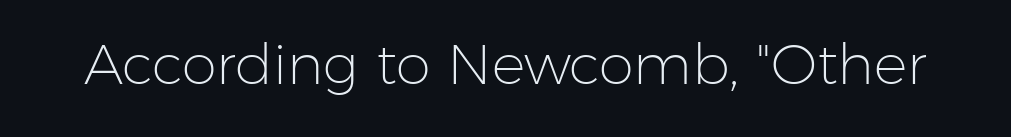
Each letter keeps its own natural width here, so spacing adapts to shape. Type style note: lacks serifs. Designer's note — italics off, roman on. This rendering leaves character spacing at its baseline value. The letters look calm and open, with moderate or lighter stems.
